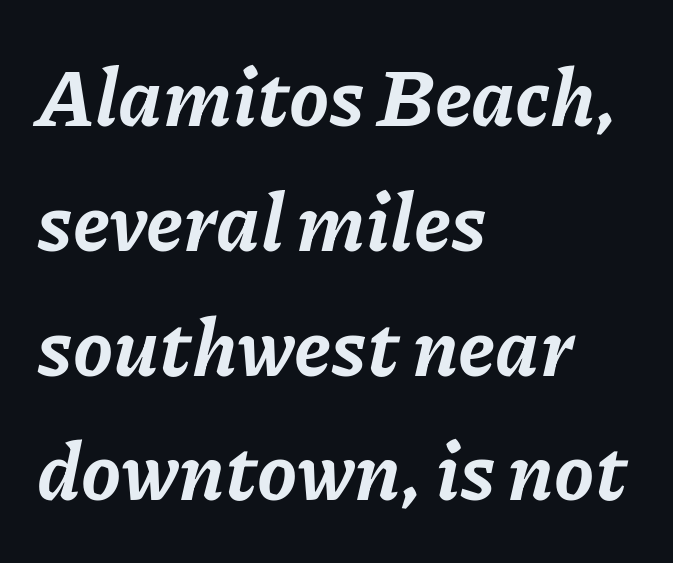
{"italic": "yes", "lean": "right", "slant_degrees": 11, "bold": "yes", "weight": "bold", "width": "normal", "stroke_contrast": "low", "x_height": "medium", "monospaced": "no", "underline": "no", "align": "left", "line_spacing": "normal", "line_spacing_ratio": 1.56, "letter_spacing": "normal", "letter_spacing_em": 0.0, "glyph_px": 80}
